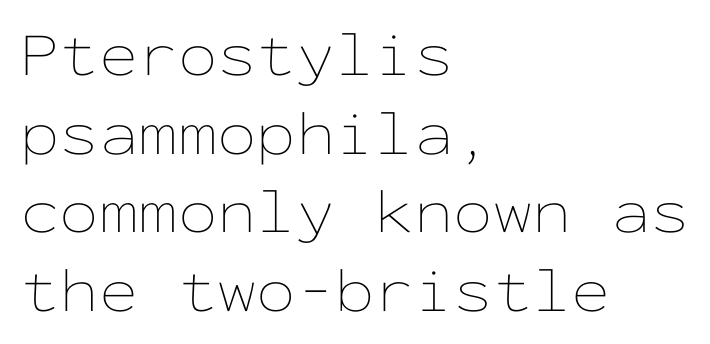
The image shows 63 px thin, wide type, upright, monospaced; set left-aligned, normal line spacing (1.25x), normal letter spacing, not underlined; low stroke contrast and a medium x-height.
